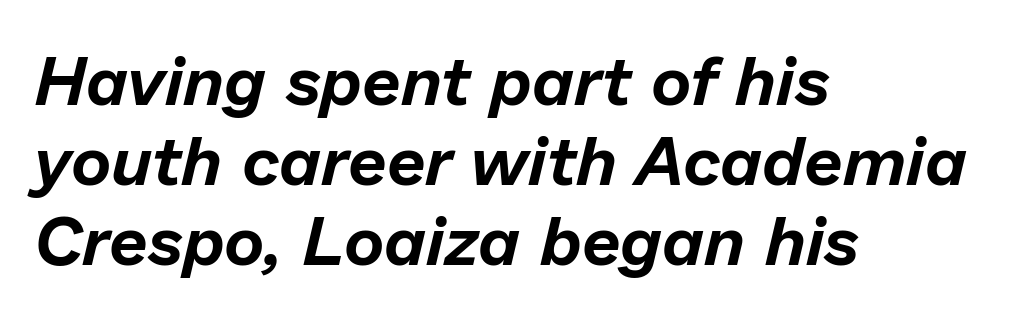
{"italic": "yes", "lean": "right", "slant_degrees": 13, "width": "normal", "stroke_contrast": "low", "x_height": "medium", "monospaced": "no", "underline": "no", "align": "left", "line_spacing_ratio": 1.16, "letter_spacing": "normal", "letter_spacing_em": 0.0, "glyph_px": 69}
